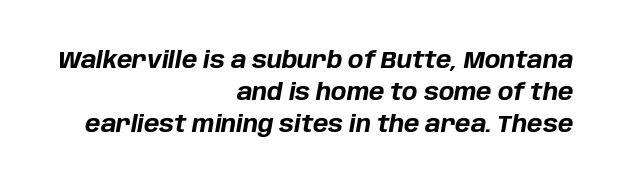
Q: Is the text bold? A: Yes.
Q: Is the text italic (slanted)? A: Yes, it leans right by about 10 degrees.
Q: Is the text underlined? A: No.
Q: How is the paragraph aligned? A: Right-aligned.
Q: Is the spacing between letters normal or unusually wide? A: Normal.
Q: Is the spacing between lines tight, normal or loose? A: Normal.
